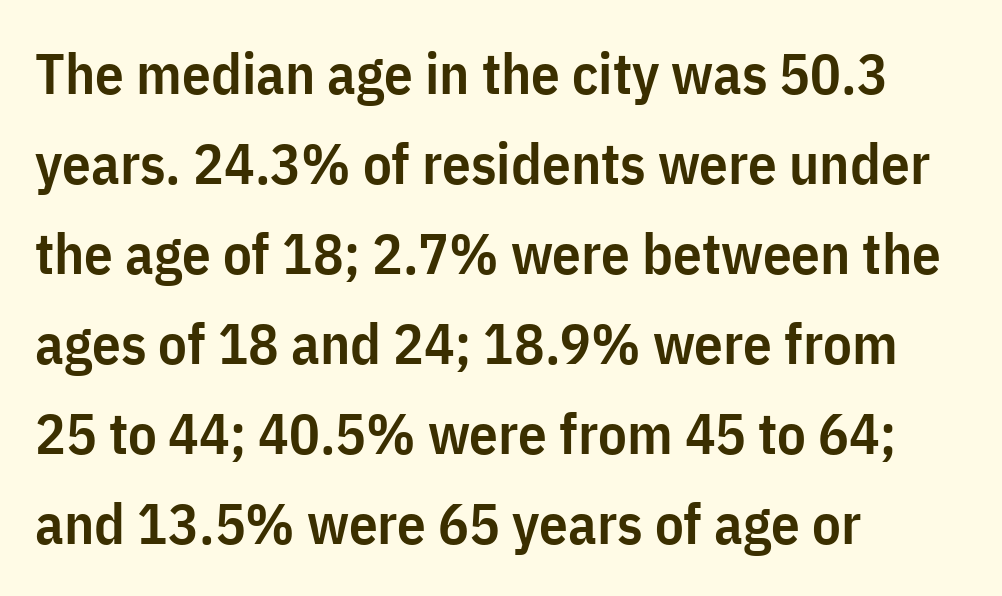
The image shows 57 px semibold, condensed sans-serif type, upright; set left-aligned, normal line spacing (1.58x), normal letter spacing, not underlined; low stroke contrast and a medium x-height.
